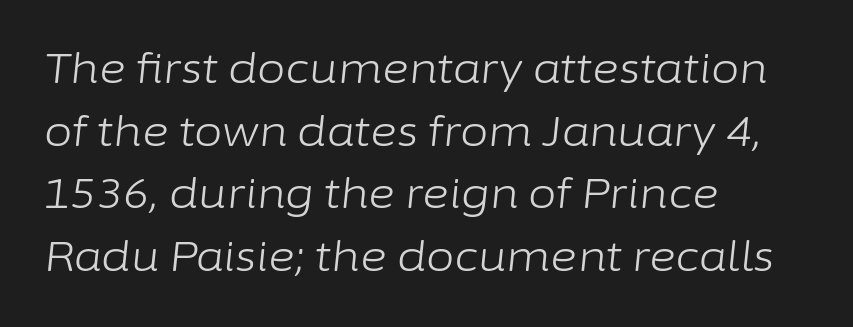
Q: Is the text bold? A: No.
Q: Is the text italic (slanted)? A: Yes, it leans right by about 6 degrees.
Q: Is the text underlined? A: No.
Q: How is the paragraph aligned? A: Left-aligned.
Q: Is the spacing between letters normal or unusually wide? A: Normal.
Q: Is the spacing between lines tight, normal or loose? A: Normal.
Q: Width (condensed, normal, or wide)? A: Normal.
Q: Stroke contrast? A: Low.
Q: x-height? A: Medium.
Q: Monospaced? A: No.
